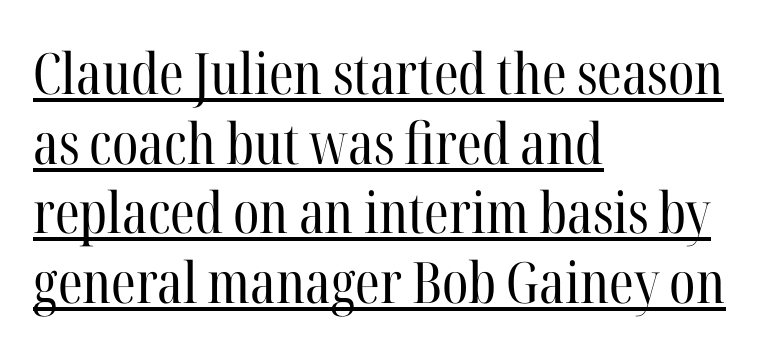
{"serif": "yes", "italic": "no", "bold": "no", "weight": "regular", "width": "condensed", "stroke_contrast": "high", "x_height": "medium", "monospaced": "no", "underline": "yes", "align": "left", "line_spacing_ratio": 1.22, "letter_spacing": "normal", "letter_spacing_em": 0.0, "glyph_px": 57}
